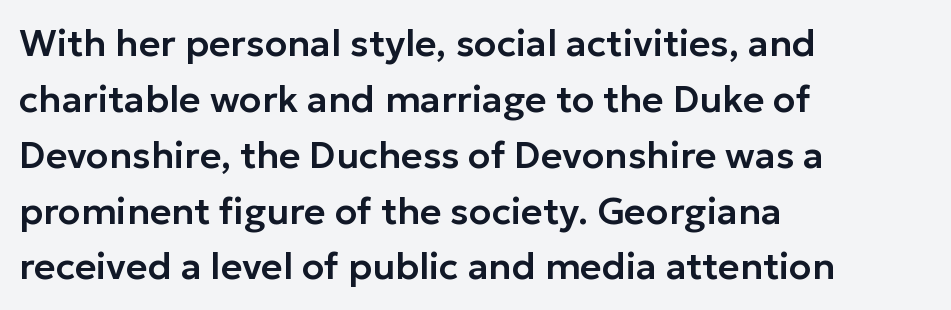
{"serif": "no", "italic": "no", "width": "normal", "stroke_contrast": "low", "x_height": "medium", "monospaced": "no", "underline": "no", "align": "left", "line_spacing": "normal", "line_spacing_ratio": 1.51, "letter_spacing": "normal", "letter_spacing_em": 0.0, "glyph_px": 37}
